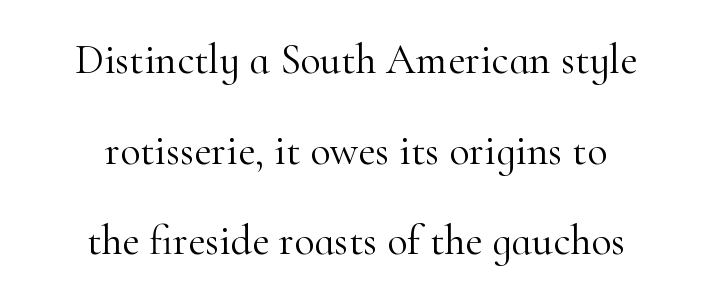
This is roman type, the default non-slanted kind. This rendering leaves character spacing at its baseline value. Underlining? Definitely not there. Leftover space on each line is divided equally before and after the words. Look at the bottom of the vertical strokes: they flare into serifs here. The weight tops out at a normal text grade.
